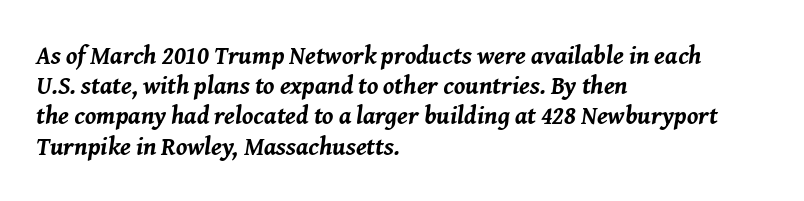
A typesetter would call this zero additional tracking. Strong, thick strokes mark this as bold type. The ragged edge is on the right, which tells us the setting is flush left. The typography opts for an oblique posture over an upright one. The space directly below the letters is spotless.
